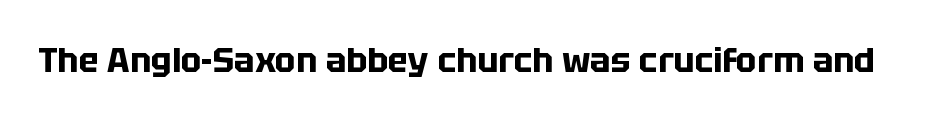
Q: Is the text bold? A: Yes.
Q: Is the text italic (slanted)? A: No, it is upright.
Q: Is the typeface a serif or a sans-serif typeface? A: Sans-serif.
Q: Is the text underlined? A: No.
Q: Is the spacing between letters normal or unusually wide? A: Normal.
Q: Width (condensed, normal, or wide)? A: Normal.
Q: Stroke contrast? A: Low.
Q: x-height? A: Large.
Q: Monospaced? A: No.
